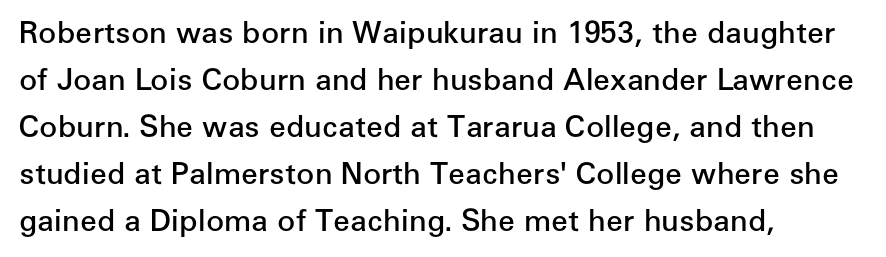
Q: Is the text bold? A: Semi-bold.
Q: Is the text italic (slanted)? A: No, it is upright.
Q: Is the typeface a serif or a sans-serif typeface? A: Sans-serif.
Q: Is the text underlined? A: No.
Q: How is the paragraph aligned? A: Left-aligned.
Q: Is the spacing between letters normal or unusually wide? A: Normal.
Q: Is the spacing between lines tight, normal or loose? A: Normal.
Q: Width (condensed, normal, or wide)? A: Normal.
Q: Stroke contrast? A: Low.
Q: x-height? A: Medium.
Q: Monospaced? A: No.
